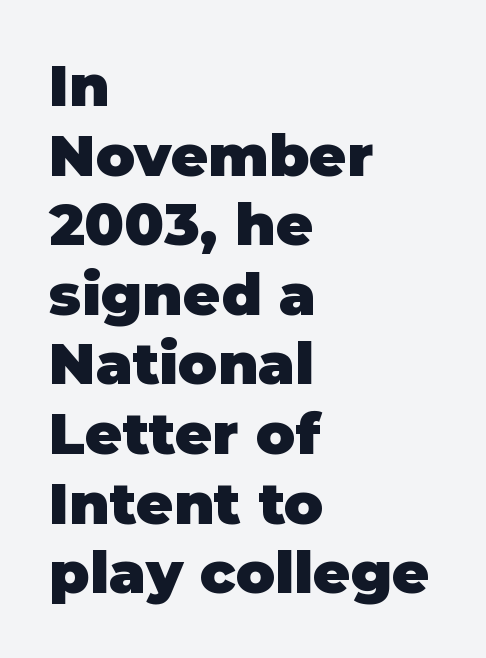
Q: Is the text bold? A: Yes.
Q: Is the text italic (slanted)? A: No, it is upright.
Q: Is the typeface a serif or a sans-serif typeface? A: Sans-serif.
Q: Is the text underlined? A: No.
Q: How is the paragraph aligned? A: Left-aligned.
Q: Is the spacing between letters normal or unusually wide? A: Normal.
Q: Width (condensed, normal, or wide)? A: Normal.
Q: Stroke contrast? A: Low.
Q: x-height? A: Large.
Q: Monospaced? A: No.
